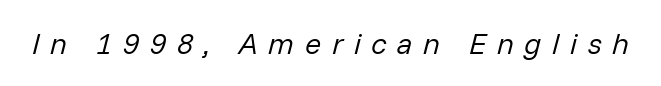
Q: Is the text bold? A: No.
Q: Is the text italic (slanted)? A: Yes, it leans right by about 14 degrees.
Q: Is the text underlined? A: No.
Q: Is the spacing between letters normal or unusually wide? A: Unusually wide.
Q: Width (condensed, normal, or wide)? A: Normal.
Q: Stroke contrast? A: Low.
Q: x-height? A: Medium.
Q: Monospaced? A: No.
